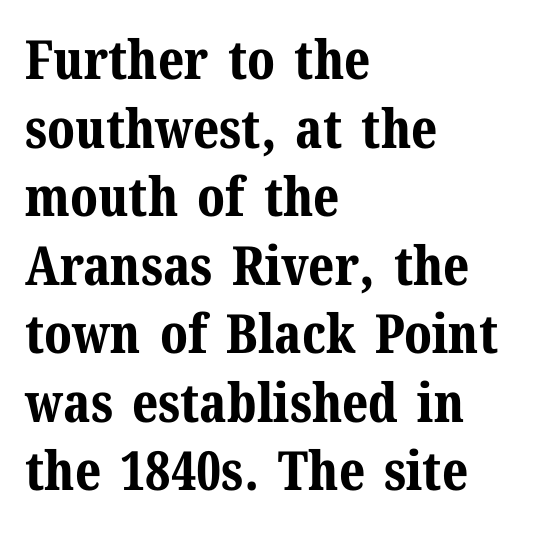
{"serif": "yes", "italic": "no", "bold": "yes", "weight": "bold", "width": "normal", "stroke_contrast": "medium", "x_height": "medium", "monospaced": "no", "underline": "no", "align": "left", "line_spacing": "normal", "line_spacing_ratio": 1.27, "letter_spacing": "normal", "letter_spacing_em": 0.0, "glyph_px": 54}
